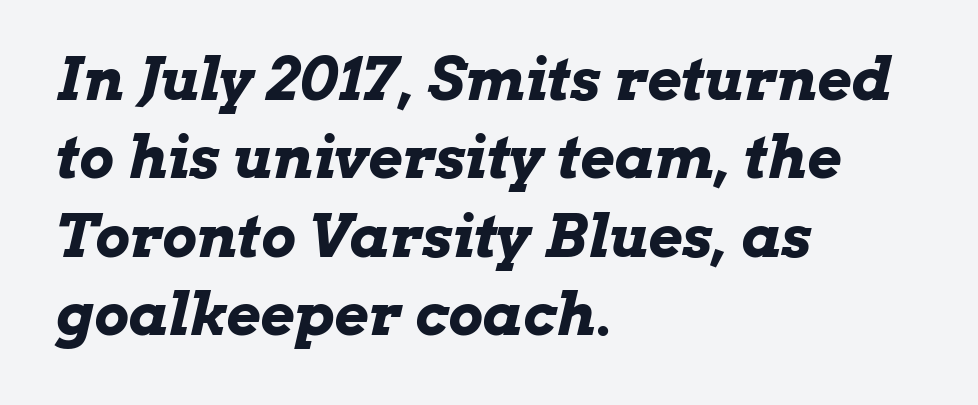
Q: Is the text bold? A: Yes.
Q: Is the text italic (slanted)? A: Yes, it leans right by about 13 degrees.
Q: Is the text underlined? A: No.
Q: How is the paragraph aligned? A: Left-aligned.
Q: Is the spacing between letters normal or unusually wide? A: Normal.
Q: Is the spacing between lines tight, normal or loose? A: Normal.
Q: Width (condensed, normal, or wide)? A: Wide.
Q: Stroke contrast? A: Low.
Q: x-height? A: Medium.
Q: Monospaced? A: No.
